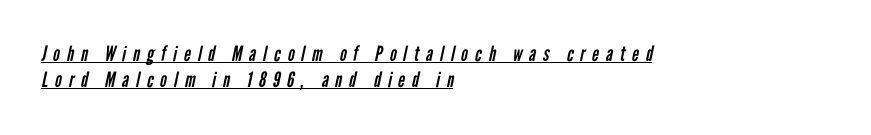
Is the type heavy? It reads as light-to-regular instead. The glyphs are accompanied by a horizontal stroke just below them. A student would call this left alignment; a typographer would say flush left, rag right. What stands out about the letter spacing? Its width — letters are far apart.
